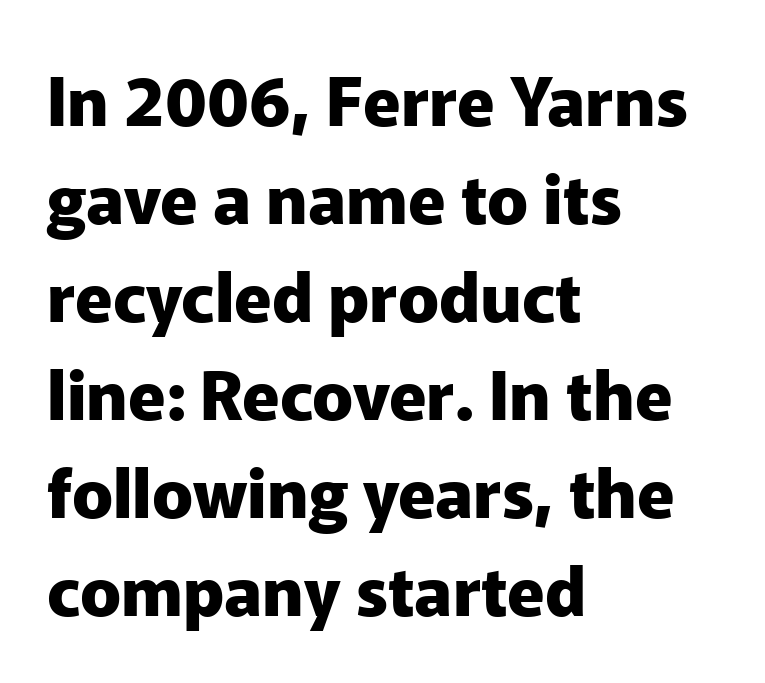
A sans-serif font was chosen for this passage. Notice how the stems are strictly vertical — no italics here. Reading down the block, your eye returns to a fixed left position each line. Is there much room between lines? A standard amount, neither cramped nor airy. Letters rest on an invisible, unmarked baseline. Varying glyph widths throughout — classic text-font behaviour.
